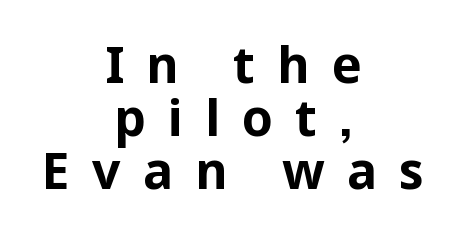
{"serif": "no", "italic": "no", "bold": "yes", "weight": "bold", "width": "normal", "stroke_contrast": "low", "x_height": "medium", "monospaced": "no", "underline": "no", "align": "center", "line_spacing": "tight", "line_spacing_ratio": 1.06, "letter_spacing": "wide", "letter_spacing_em": 0.44, "glyph_px": 50}
